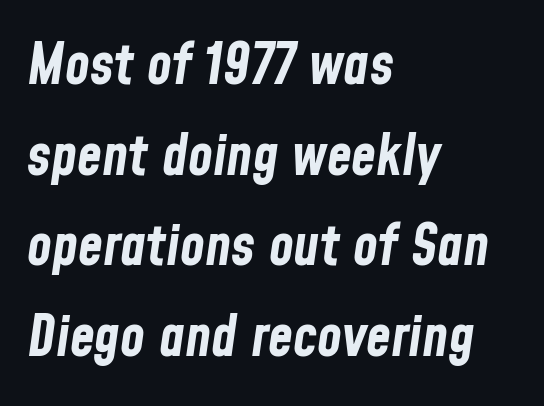
Q: Is the text bold? A: Yes.
Q: Is the text italic (slanted)? A: Yes, it leans right by about 8 degrees.
Q: Is the text underlined? A: No.
Q: How is the paragraph aligned? A: Left-aligned.
Q: Is the spacing between letters normal or unusually wide? A: Normal.
Q: Is the spacing between lines tight, normal or loose? A: Normal.
Q: Width (condensed, normal, or wide)? A: Condensed.
Q: Stroke contrast? A: Low.
Q: x-height? A: Medium.
Q: Monospaced? A: No.
